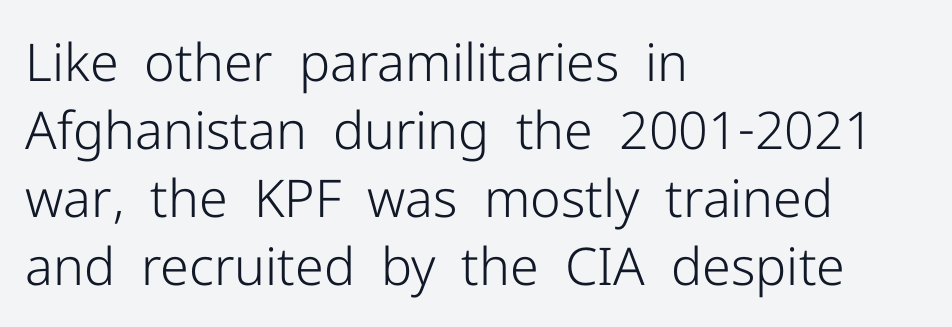
Q: Is the text bold? A: No.
Q: Is the text italic (slanted)? A: No, it is upright.
Q: Is the typeface a serif or a sans-serif typeface? A: Sans-serif.
Q: Is the text underlined? A: No.
Q: How is the paragraph aligned? A: Left-aligned.
Q: Is the spacing between letters normal or unusually wide? A: Normal.
Q: Is the spacing between lines tight, normal or loose? A: Normal.
Q: Width (condensed, normal, or wide)? A: Normal.
Q: Stroke contrast? A: Low.
Q: x-height? A: Medium.
Q: Monospaced? A: No.
